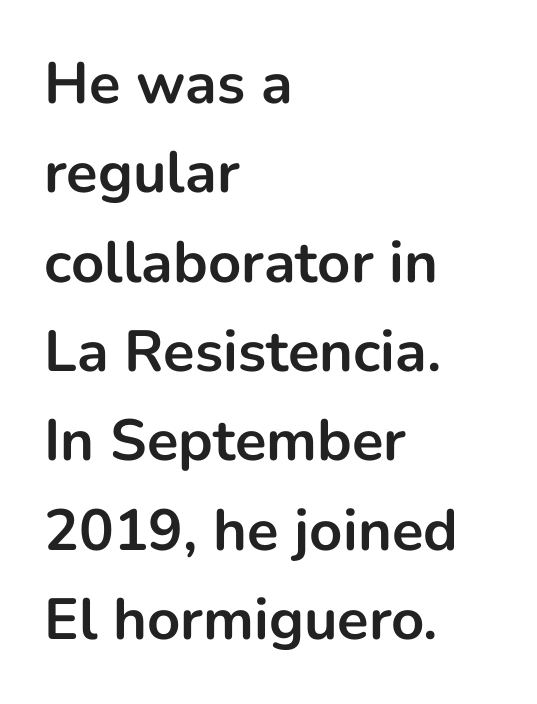
{"serif": "no", "italic": "no", "bold": "yes", "weight": "bold", "width": "normal", "stroke_contrast": "low", "x_height": "medium", "monospaced": "no", "underline": "no", "align": "left", "line_spacing": "normal", "line_spacing_ratio": 1.54, "letter_spacing": "normal", "letter_spacing_em": 0.0, "glyph_px": 58}
